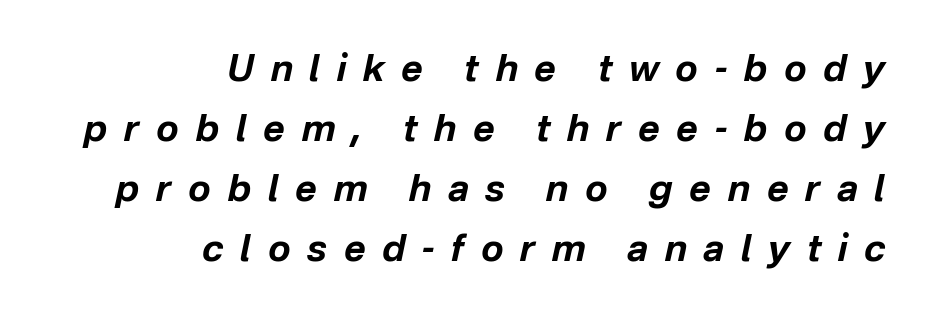
Q: Is the text bold? A: Yes.
Q: Is the text italic (slanted)? A: Yes, it leans right by about 12 degrees.
Q: Is the text underlined? A: No.
Q: How is the paragraph aligned? A: Right-aligned.
Q: Is the spacing between letters normal or unusually wide? A: Unusually wide.
Q: Is the spacing between lines tight, normal or loose? A: Normal.
Q: Width (condensed, normal, or wide)? A: Normal.
Q: Stroke contrast? A: Low.
Q: x-height? A: Medium.
Q: Monospaced? A: No.
